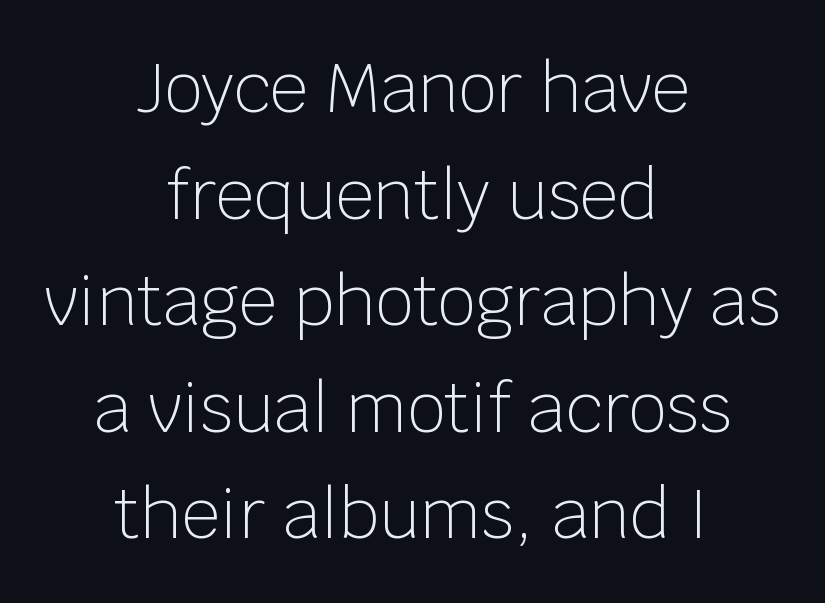
{"serif": "no", "italic": "no", "bold": "no", "weight": "light", "width": "normal", "stroke_contrast": "low", "x_height": "large", "monospaced": "no", "underline": "no", "align": "center", "line_spacing": "normal", "line_spacing_ratio": 1.59, "letter_spacing": "normal", "letter_spacing_em": 0.0, "glyph_px": 67}
